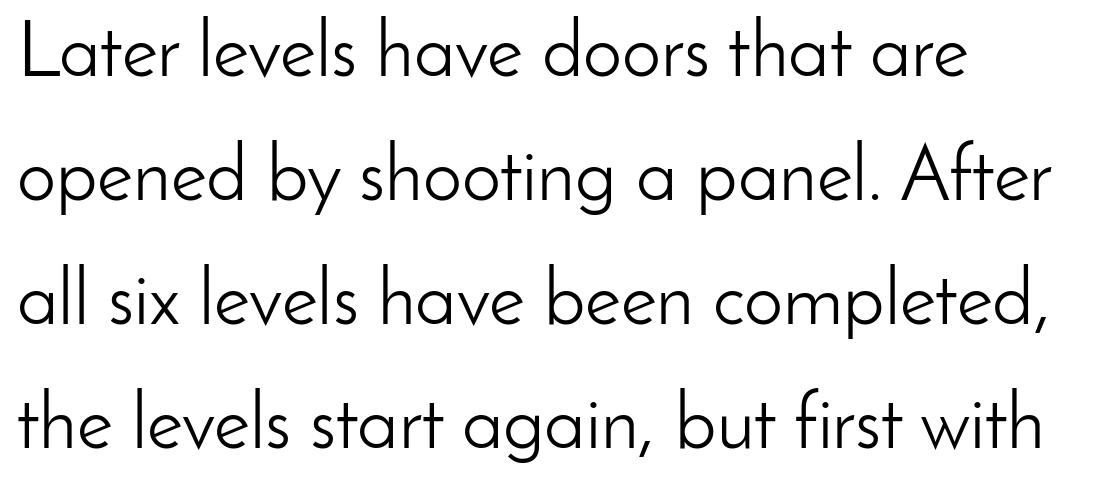
The typesetter chose a ragged-right arrangement here. This is roman type, the default non-slanted kind. A sans-serif font was chosen for this passage. Think of a printed novel: that variable character pitch is what you see here. Leading matches the norm, producing a regular column.
